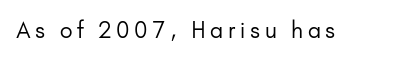
Q: Is the text bold? A: No.
Q: Is the text italic (slanted)? A: No, it is upright.
Q: Is the text underlined? A: No.
Q: Is the spacing between letters normal or unusually wide? A: Unusually wide.
